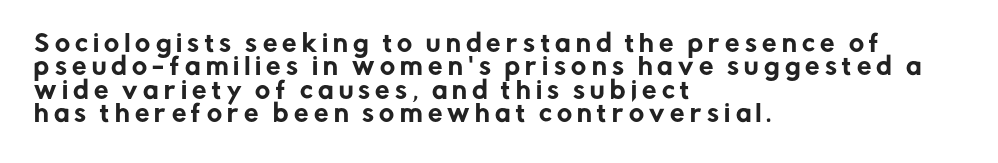
The image shows 23 px text type, upright; set left-aligned, tight line spacing (1.02x), unusually wide letter spacing (+0.23 em), not underlined.
